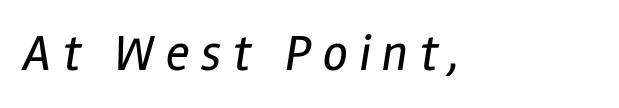
{"italic": "yes", "lean": "right", "slant_degrees": 12, "bold": "no", "weight": "regular", "width": "condensed", "stroke_contrast": "low", "x_height": "medium", "monospaced": "no", "underline": "no", "letter_spacing": "wide", "letter_spacing_em": 0.23, "glyph_px": 50}
